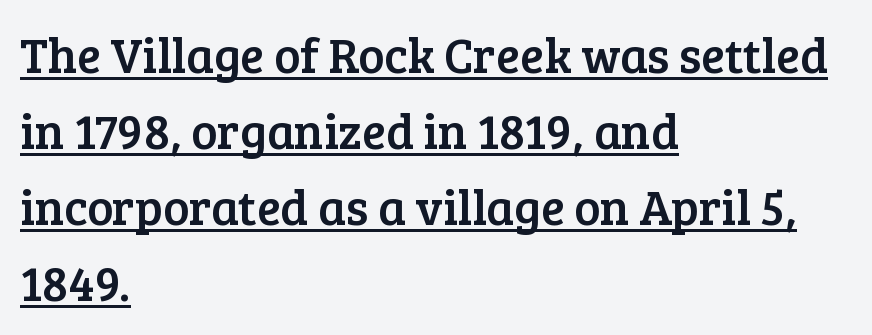
Unlike a clean sans, this face finishes its strokes with serifs. This is roman type, the default non-slanted kind. This is underlined copy, the kind a proofreader might mark for attention. Proportional: the letters do not fall into vertical columns.
